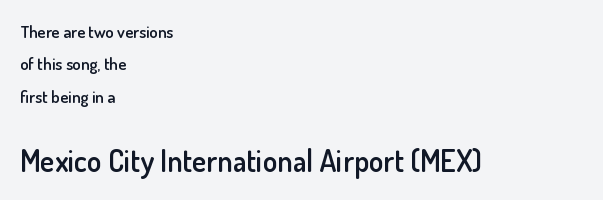
The compositor pushed each line to the left boundary. Are there feet on the stems? There aren't — it's a sans. Check under the words: just untouched page. Is there much room between lines? Yes — plenty of vertical air separates them. Every letter is mildly thick-stroked: semibold rather than bold. You could call the tracking neutral — neither tight nor loose.
